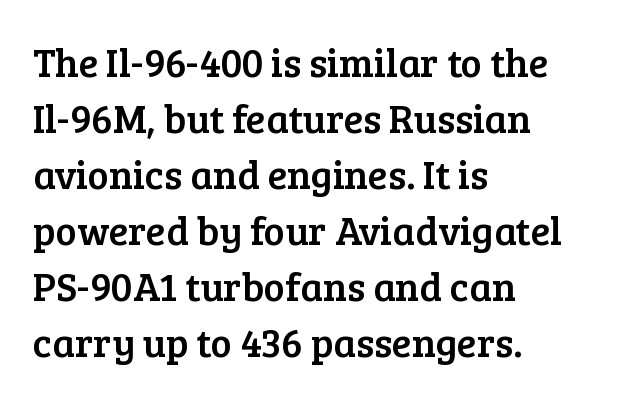
Q: Is the text italic (slanted)? A: No, it is upright.
Q: Is the typeface a serif or a sans-serif typeface? A: Serif.
Q: Is the text underlined? A: No.
Q: How is the paragraph aligned? A: Left-aligned.
Q: Is the spacing between letters normal or unusually wide? A: Normal.
Q: Is the spacing between lines tight, normal or loose? A: Normal.
Q: Width (condensed, normal, or wide)? A: Normal.
Q: Stroke contrast? A: Low.
Q: x-height? A: Medium.
Q: Monospaced? A: No.
